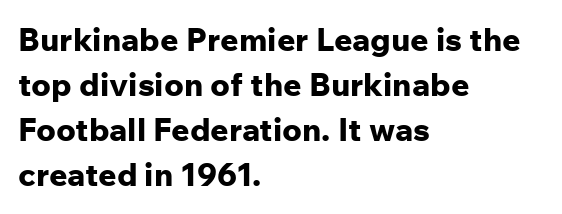
{"serif": "no", "italic": "no", "bold": "yes", "weight": "bold", "width": "normal", "stroke_contrast": "low", "x_height": "medium", "monospaced": "no", "underline": "no", "align": "left", "line_spacing": "normal", "line_spacing_ratio": 1.41, "letter_spacing": "normal", "letter_spacing_em": 0.0, "glyph_px": 32}
